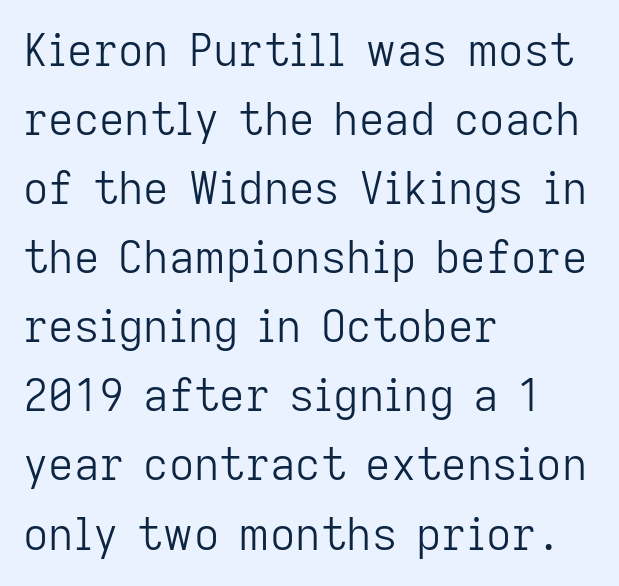
The image shows 44 px light sans-serif type, upright; set left-aligned, normal line spacing (1.57x), normal letter spacing, not underlined; low stroke contrast and a medium x-height.
